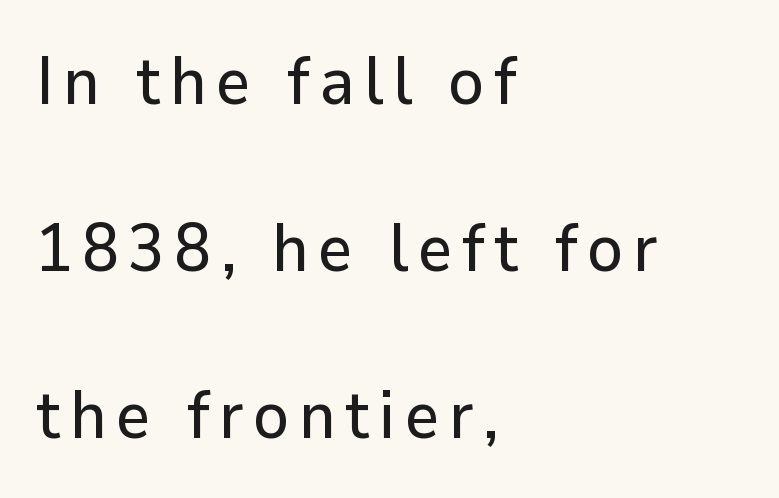
The image shows 67 px sans-serif type, upright; set left-aligned, loose line spacing (2.49x), not underlined; low stroke contrast and a medium x-height.
